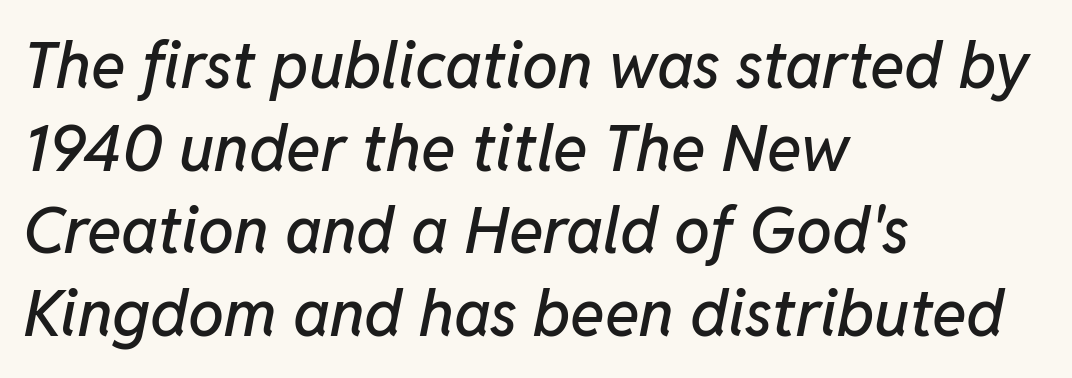
Tracking here is standard; glyphs follow each other at the usual distance. The rendering applies a slant to the glyphs. The vertical gap from one line to the next is medium. Descenders hang freely into open space. This sample is left-justified, so line endings fall wherever the words run out. Note the varied advance widths — an 'i' is clearly narrower than an 'm'.
